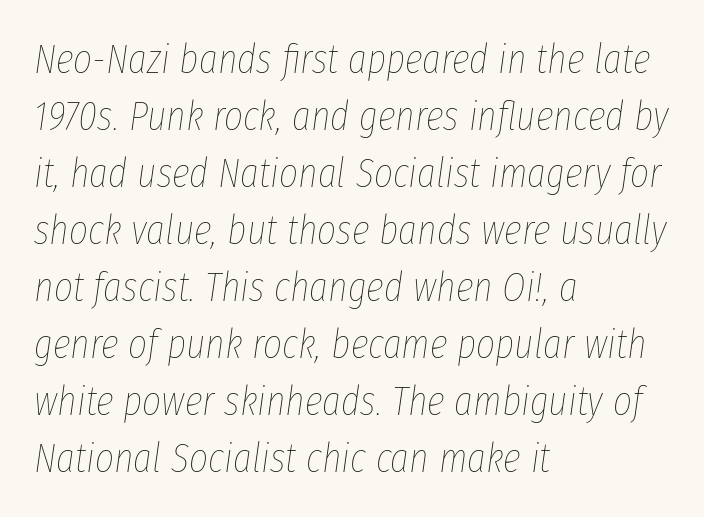
The image shows 41 px thin, condensed type, italic (leaning right); set left-aligned, normal line spacing (1.39x), normal letter spacing, not underlined; low stroke contrast and a medium x-height.
